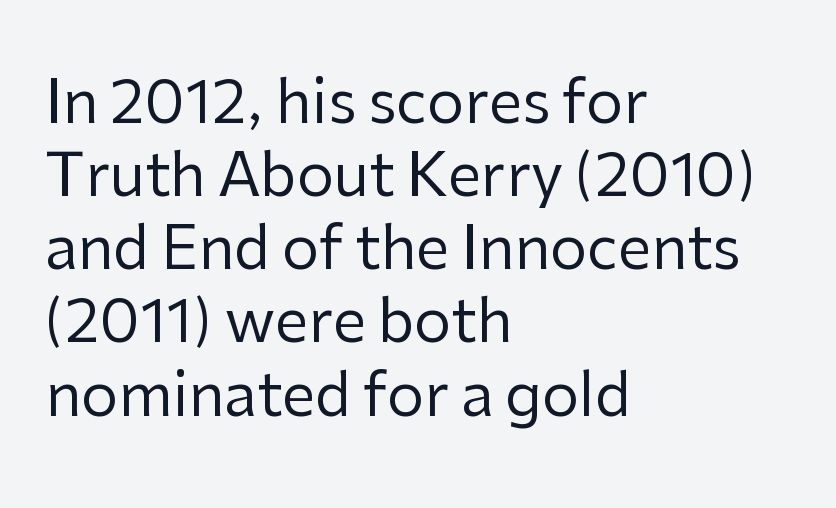
{"serif": "no", "italic": "no", "bold": "no", "weight": "regular", "width": "normal", "stroke_contrast": "low", "x_height": "medium", "monospaced": "no", "underline": "no", "align": "left", "line_spacing_ratio": 1.24, "letter_spacing": "normal", "letter_spacing_em": 0.0, "glyph_px": 59}
